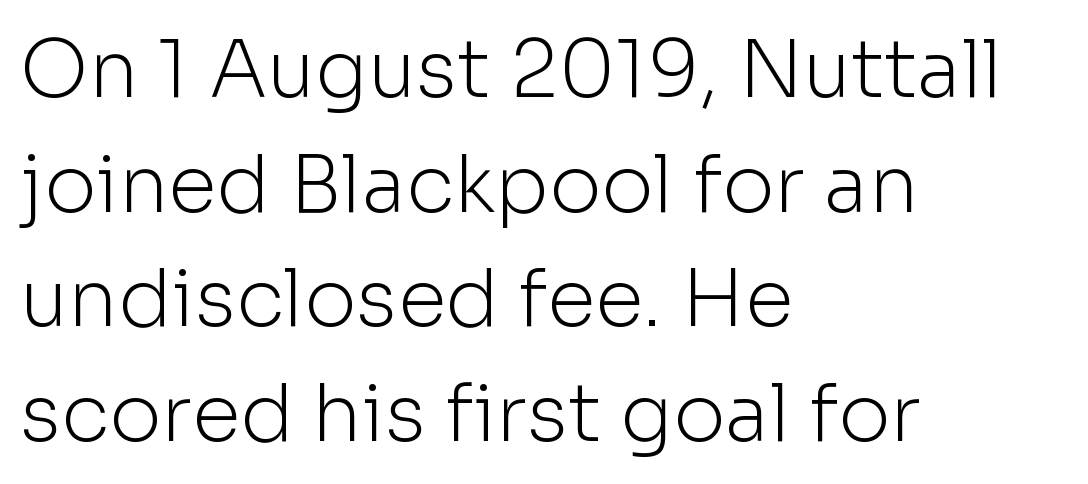
No chunkiness to these letters — they're not bold. Here the glyphs are tracked normally, forming tight word shapes. Typeset ragged right — the left edge is the straight one. Posture: upright roman. Each row of text sits above clean, open space.
